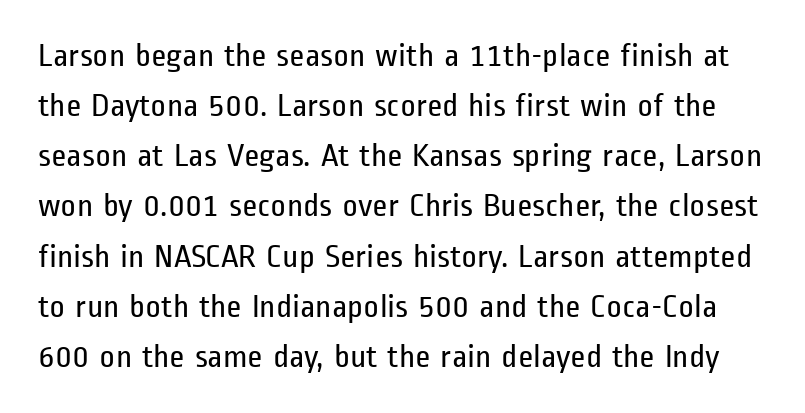
A typesetter would call this proportional, since set widths differ per character. Regarding serifs, this sample does without them. Do the letters lean? They stand straight. The string is rendered with underlining switched off. Observe the ordinary spacing: letters are neighbours, not strangers. Rows of type keep a routine distance in the vertical direction.
